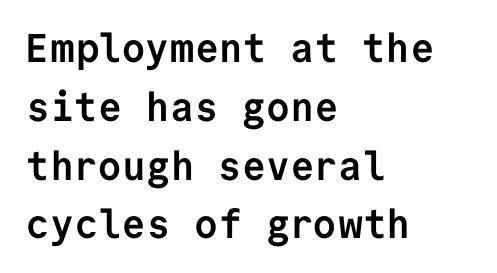
The image shows 40 px semibold sans-serif type, upright, monospaced; set left-aligned, normal line spacing (1.47x), normal letter spacing, not underlined; low stroke contrast and a medium x-height.
